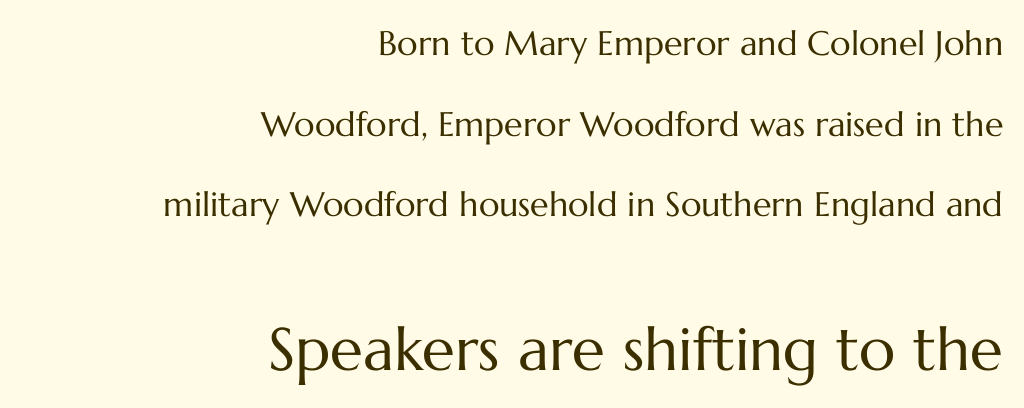
Q: Is the text bold? A: No.
Q: Is the text italic (slanted)? A: No, it is upright.
Q: Is the text underlined? A: No.
Q: How is the paragraph aligned? A: Right-aligned.
Q: Is the spacing between letters normal or unusually wide? A: Normal.
Q: Is the spacing between lines tight, normal or loose? A: Loose.
Q: Which block of text is set in a larger size, the first (top) or the second (bottom)? A: The second (bottom) one.
Q: Width (condensed, normal, or wide)? A: Normal.
Q: Stroke contrast? A: Medium.
Q: x-height? A: Medium.
Q: Monospaced? A: No.
